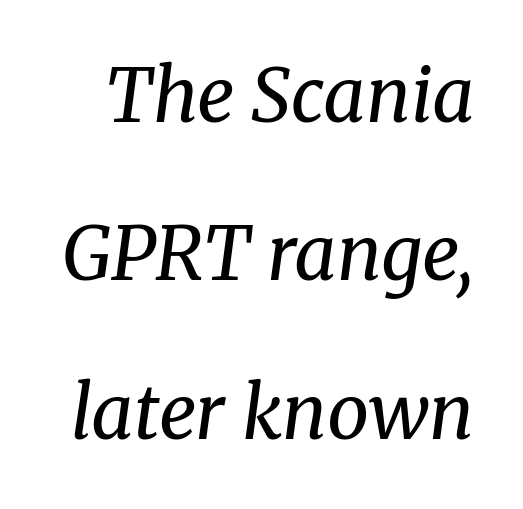
Q: Is the text bold? A: No.
Q: Is the text italic (slanted)? A: Yes, it leans right by about 8 degrees.
Q: Is the typeface a serif or a sans-serif typeface? A: Serif.
Q: Is the text underlined? A: No.
Q: Is the spacing between letters normal or unusually wide? A: Normal.
Q: Is the spacing between lines tight, normal or loose? A: Loose.
Q: Width (condensed, normal, or wide)? A: Normal.
Q: Stroke contrast? A: Medium.
Q: x-height? A: Medium.
Q: Monospaced? A: No.
